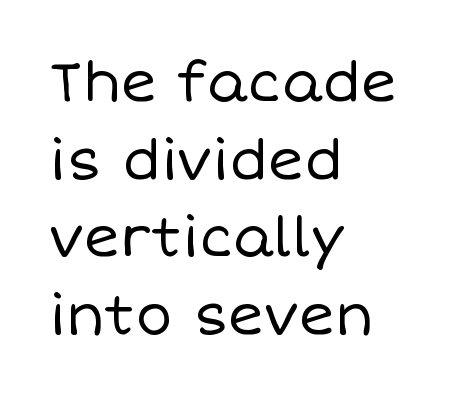
The image shows 55 px regular-weight type, upright; set left-aligned, normal line spacing (1.41x), normal letter spacing, not underlined; low stroke contrast and a large x-height.
